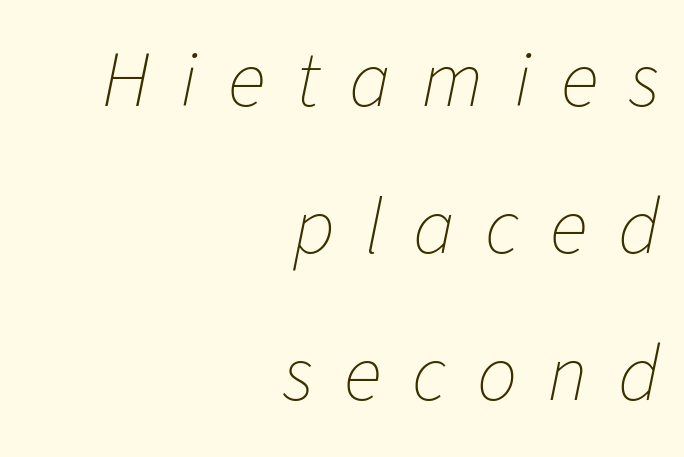
{"italic": "yes", "lean": "right", "slant_degrees": 11, "bold": "no", "weight": "thin", "width": "normal", "stroke_contrast": "low", "x_height": "medium", "monospaced": "no", "underline": "no", "align": "right", "line_spacing_ratio": 1.84, "letter_spacing": "wide", "letter_spacing_em": 0.38, "glyph_px": 80}
